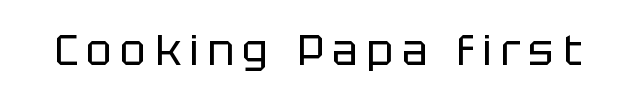
Q: Is the text bold? A: No.
Q: Is the text italic (slanted)? A: No, it is upright.
Q: Is the typeface a serif or a sans-serif typeface? A: Sans-serif.
Q: Is the text underlined? A: No.
Q: Is the spacing between letters normal or unusually wide? A: Unusually wide.
Q: Width (condensed, normal, or wide)? A: Normal.
Q: Stroke contrast? A: Low.
Q: x-height? A: Large.
Q: Monospaced? A: No.
